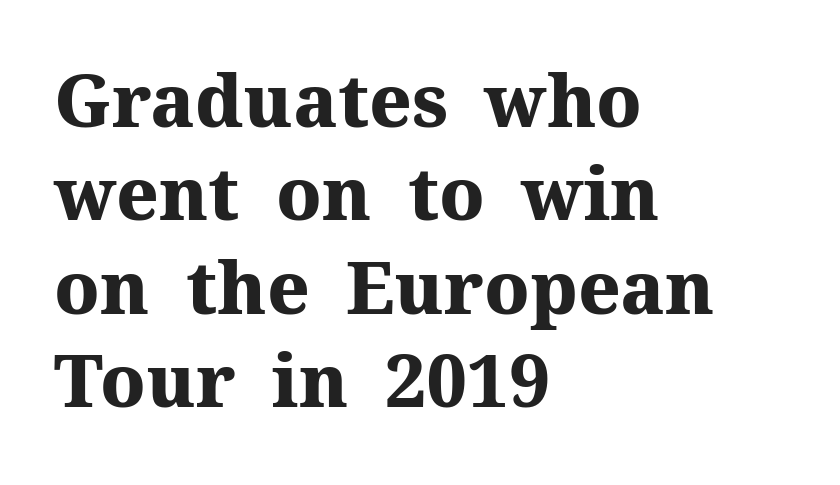
Each letter keeps its own natural width here, so spacing adapts to shape. The zone under the glyphs is completely vacant. Caption: multi-line text, flush left, ragged right. A normal amount of white space separates one row of letters from the next. You could call the tracking neutral — neither tight nor loose.
